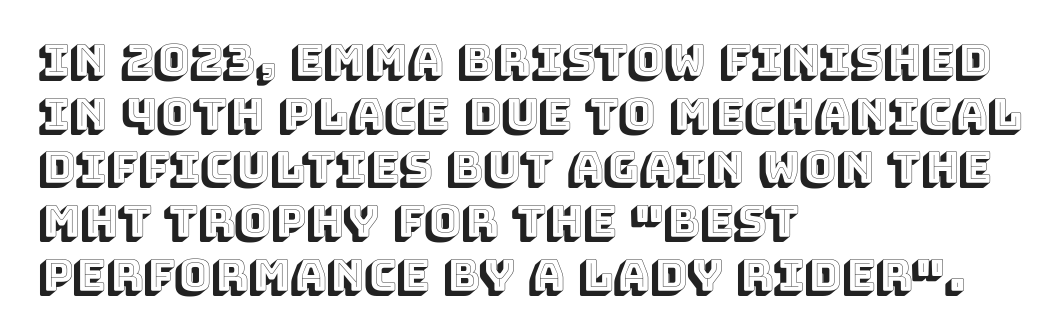
The passage shown is not underscored anywhere. The rendering keeps characters at their native spacing. The lines are quadded left. Is there any slant? The stems are plumb. Character widths vary here, with narrow letters taking less room than wide ones.
